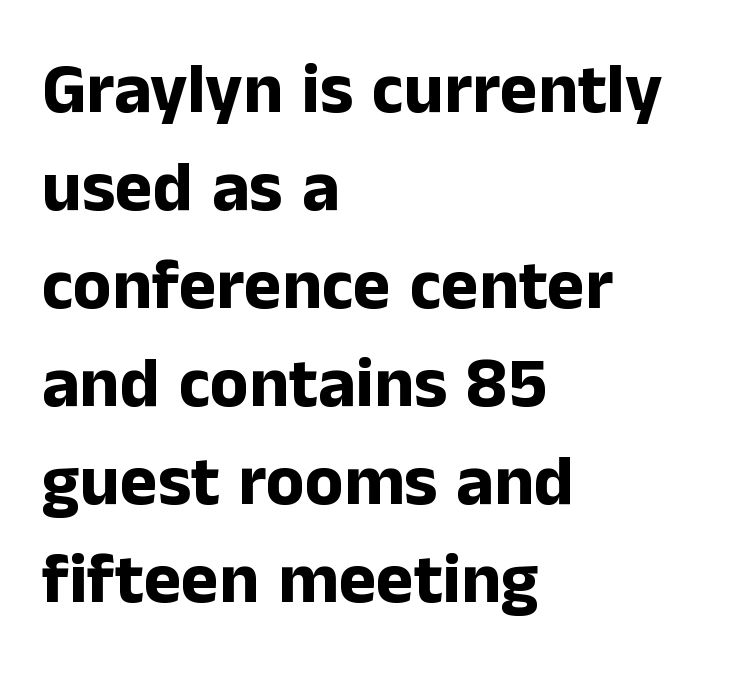
Posture: vertical. The rows are spaced the way most documents space them. Emphasis by weight is at full strength: bold. Which margin do the lines hug? The left one — the right edge is uneven. You could not count columns in this text — the font is proportionally spaced.
